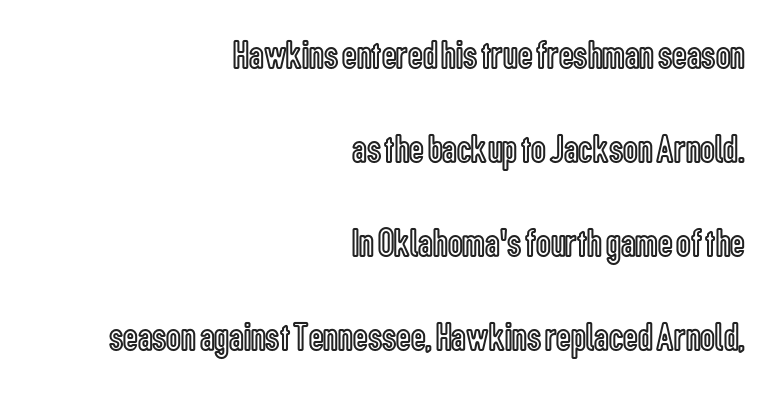
Each new line begins a long way beneath the previous one. Here the designer chose a conventional face with non-uniform glyph widths. The words here are not underlined. The typesetter chose a ragged-left arrangement here. These lines were composed using upright roman letters.
